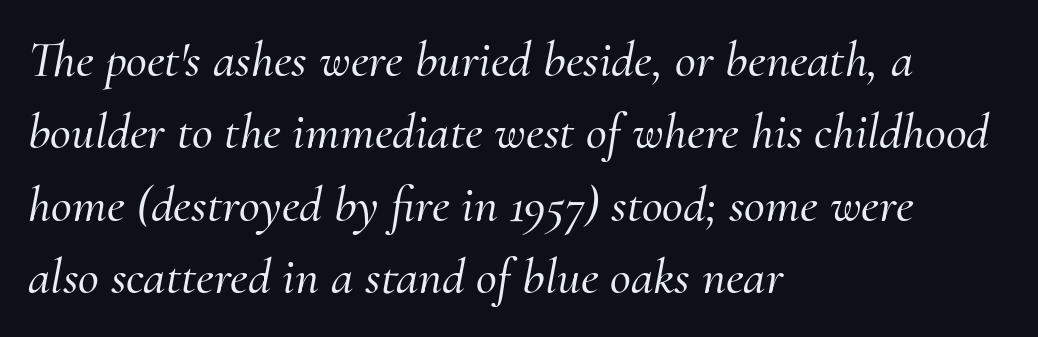
The block of text has a typical density, with ordinary space between rows. Only glyphs here, with clear space below each row. A serif font was chosen for this passage. The ragged edge is on the right, which tells us the setting is flush left. When letters slant like this, we call the style italic.
